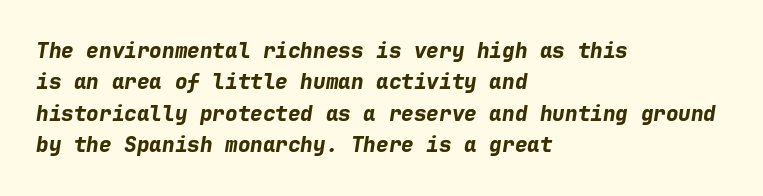
The image shows 21 px bold type, italic (leaning right); set left-aligned, normal line spacing (1.5x), normal letter spacing, not underlined.
